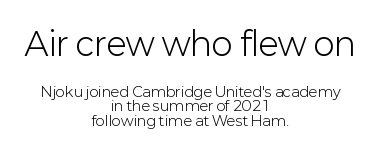
{"serif": "no", "italic": "no", "bold": "no", "weight": "light", "width": "normal", "stroke_contrast": "low", "x_height": "medium", "monospaced": "no", "underline": "no", "align": "center", "line_spacing": "tight", "line_spacing_ratio": 1.04, "letter_spacing": "normal", "letter_spacing_em": 0.0, "larger_block": "first", "size_ratio": 2.29, "glyph_px": 32}
